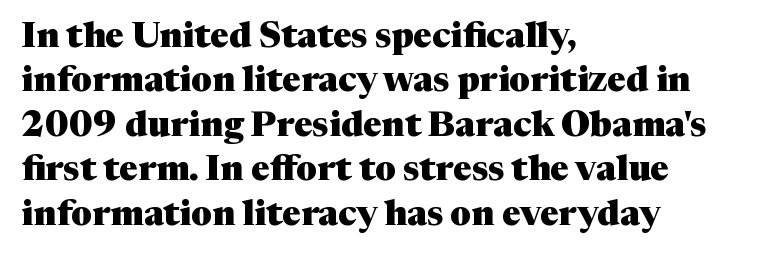
The image shows 35 px heavy serif type, upright; set left-aligned, normal line spacing (1.27x), normal letter spacing, not underlined; medium stroke contrast and a medium x-height.
